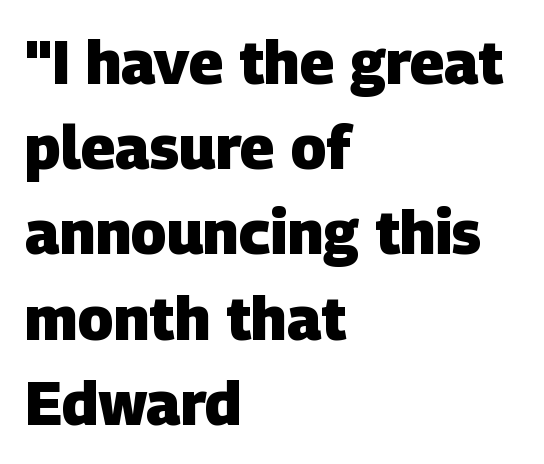
The image shows 60 px heavy sans-serif type; set left-aligned, normal line spacing (1.42x), normal letter spacing, not underlined; low stroke contrast and a large x-height.
